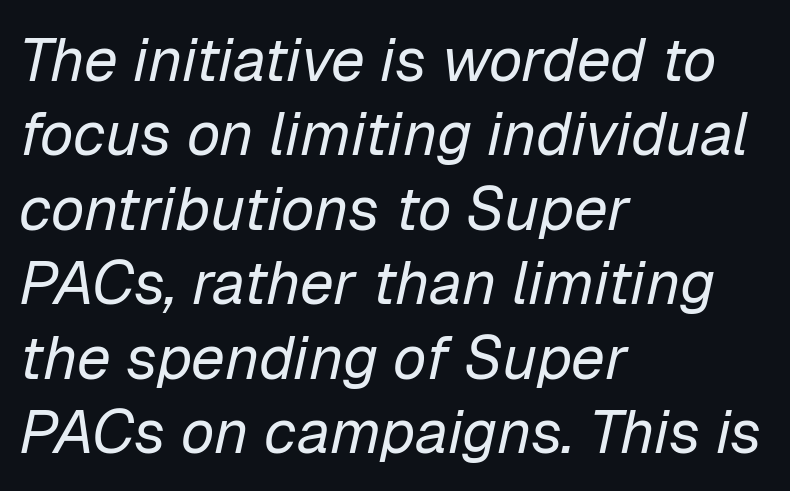
{"italic": "yes", "lean": "right", "slant_degrees": 12, "bold": "no", "weight": "regular", "width": "normal", "stroke_contrast": "low", "x_height": "medium", "monospaced": "no", "underline": "no", "align": "left", "line_spacing_ratio": 1.22, "letter_spacing": "normal", "letter_spacing_em": 0.0, "glyph_px": 61}
